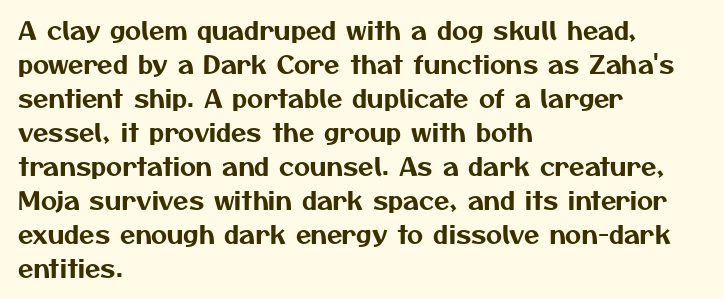
The image shows 25 px text type; set left-aligned, normal line spacing (1.36x), normal letter spacing, not underlined.
